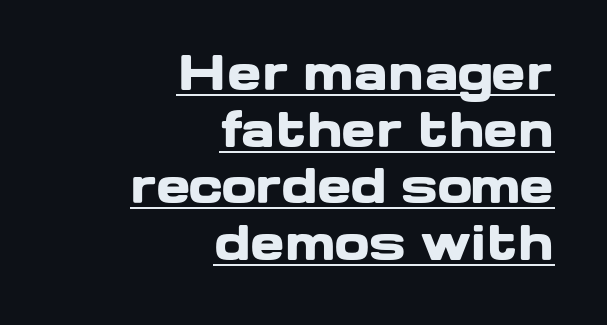
The face used here is proportionally spaced, like ordinary book or web type. Letter spacing: default. All the whitespace from short lines collects on the left. Do the letters lean? They stand straight. You'd pick this weight for a headline — it's a proper bold. The characters display no serif detailing; their extremities are plain.
